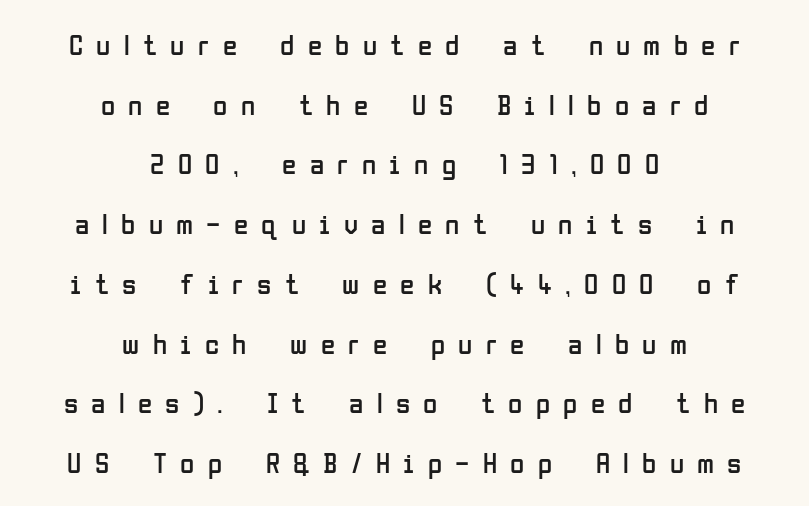
The image shows 29 px regular-weight, condensed sans-serif type, upright; set centered, loose line spacing (2.06x), unusually wide letter spacing (+0.46 em), not underlined; low stroke contrast and a medium x-height.
